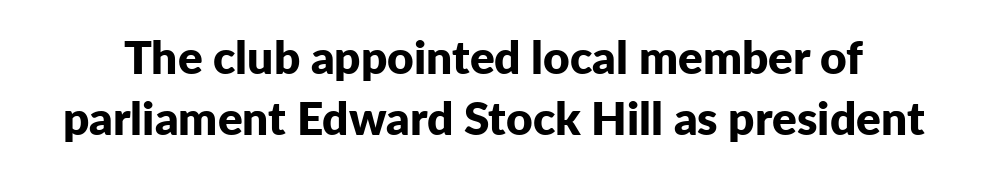
The image shows 46 px bold sans-serif type, upright; set normal line spacing (1.33x), normal letter spacing, not underlined; low stroke contrast and a medium x-height.
